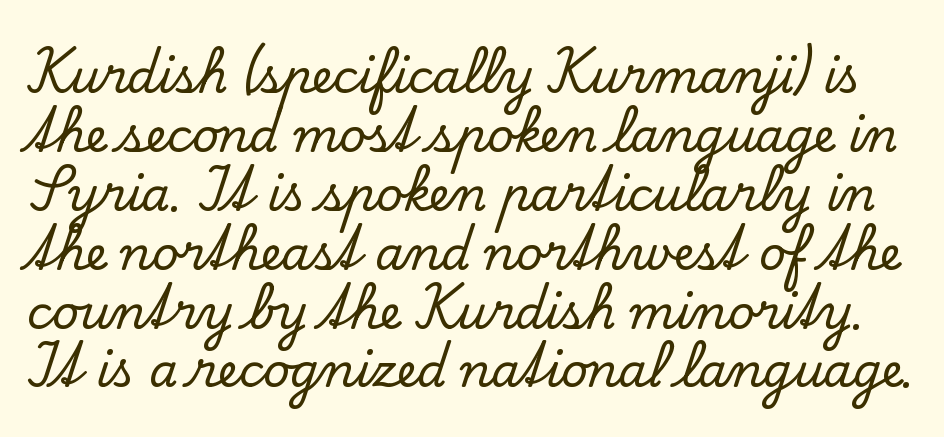
{"serif": "yes", "width": "normal", "stroke_contrast": "low", "x_height": "small", "monospaced": "no", "underline": "no", "line_spacing": "normal", "line_spacing_ratio": 1.28, "letter_spacing": "normal", "letter_spacing_em": 0.0, "glyph_px": 46}
